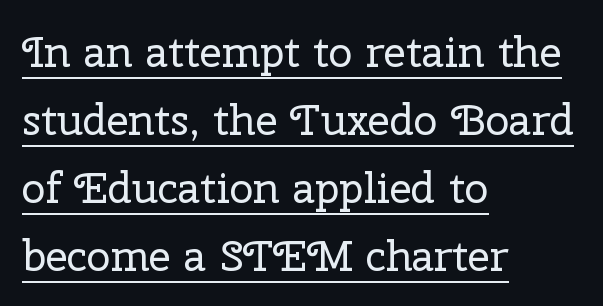
{"serif": "yes", "italic": "no", "bold": "no", "weight": "regular", "width": "normal", "stroke_contrast": "low", "x_height": "medium", "monospaced": "no", "underline": "yes", "align": "left", "line_spacing": "normal", "line_spacing_ratio": 1.58, "letter_spacing": "normal", "letter_spacing_em": 0.0, "glyph_px": 43}
